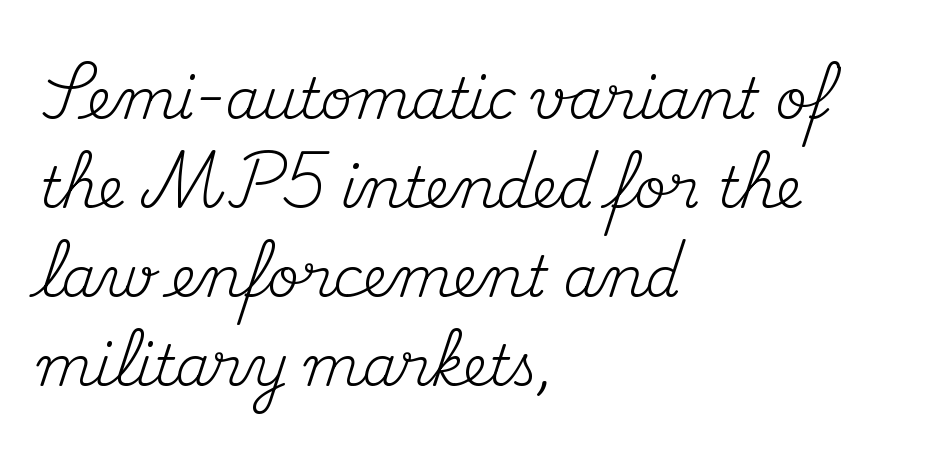
The image shows 56 px regular-weight serif type; set left-aligned, normal line spacing (1.59x), normal letter spacing, not underlined; medium stroke contrast and a small x-height.
